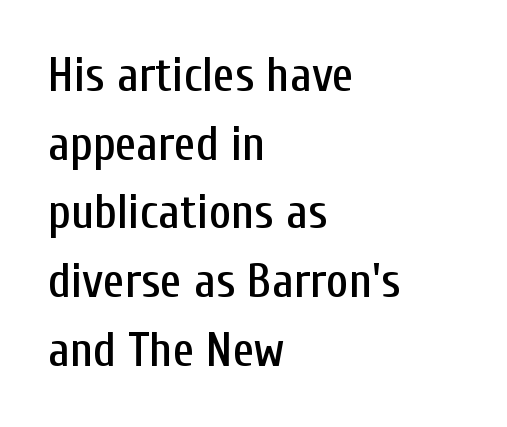
The rendering uses natural spacing where letterforms have individual widths. All the whitespace from short lines collects on the right. The font family rendered here belongs to the sans-serif group. The baseline area is clear. Look at the tracking — it's just the regular setting, nothing added.
